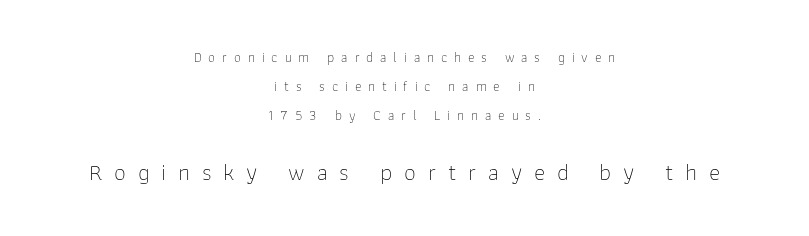
The image shows 24 px text type, upright; set centered, loose line spacing (2.08x), unusually wide letter spacing (+0.49 em), not underlined; the second (bottom) block is 1.71x larger.
